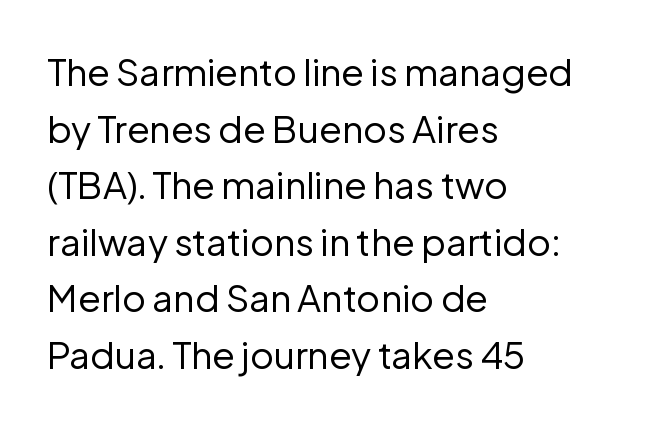
The image shows 37 px regular-weight sans-serif type, upright; set left-aligned, normal line spacing (1.53x), normal letter spacing, not underlined; low stroke contrast and a medium x-height.
